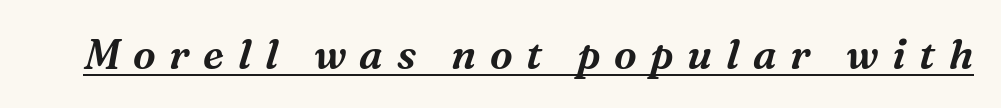
Q: Is the text italic (slanted)? A: Yes, it leans right by about 16 degrees.
Q: Is the typeface a serif or a sans-serif typeface? A: Serif.
Q: Is the text underlined? A: Yes.
Q: Is the spacing between letters normal or unusually wide? A: Unusually wide.
Q: Width (condensed, normal, or wide)? A: Normal.
Q: Stroke contrast? A: Medium.
Q: x-height? A: Medium.
Q: Monospaced? A: No.
